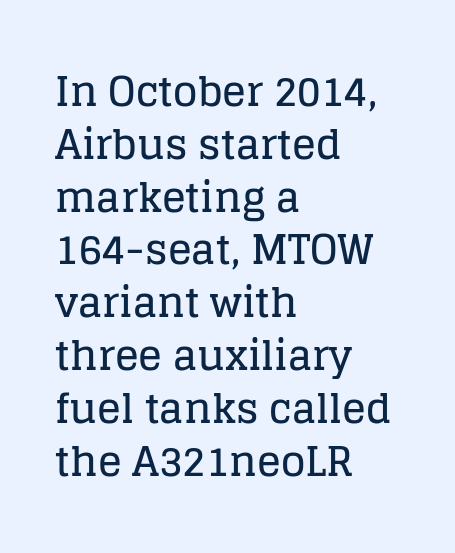
Here the designer chose a conventional face with non-uniform glyph widths. Italic? Not at all — the glyphs are vertical. In terms of leading, this rendering sits right in the middle. Honestly, the letter spacing is just normal — you wouldn't notice it. All the whitespace from short lines collects on the right.
